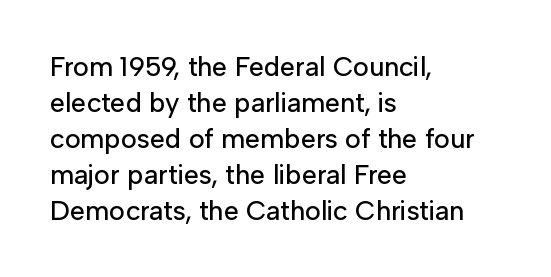
{"italic": "no", "underline": "no", "align": "left", "line_spacing": "normal", "line_spacing_ratio": 1.33, "letter_spacing": "normal", "letter_spacing_em": 0.0, "glyph_px": 27}
